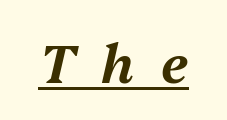
The image shows 53 px text type, italic (leaning right); set unusually wide letter spacing (+0.5 em), underlined; medium stroke contrast and a medium x-height.
